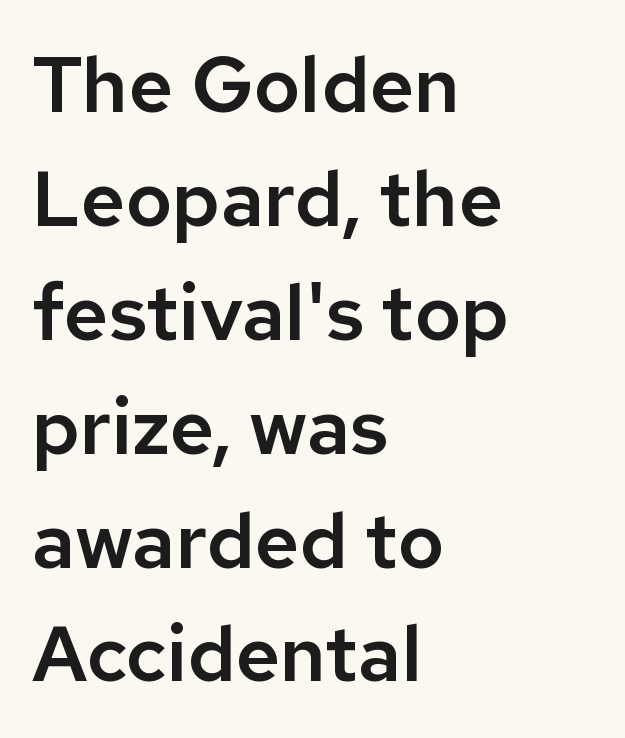
Check under the words: just untouched page. These lines are rendered in a variable-pitch font. Note: no serifs on the glyphs. Leading matches the norm, producing a regular column. Spacing between characters is what you'd get straight out of the box.
